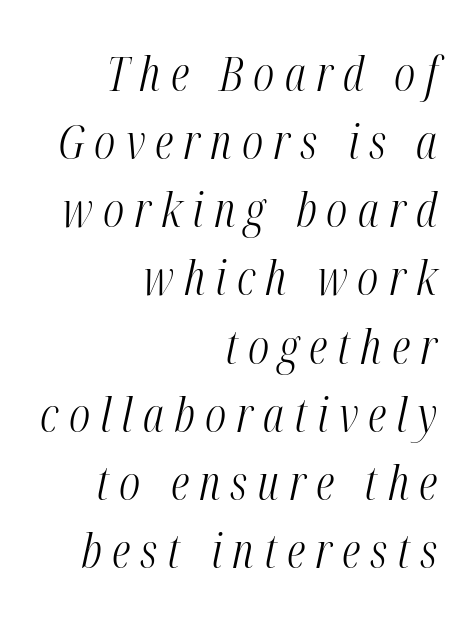
Quick note: italic. The setting favours the right margin, as signatures and pull-quotes sometimes do. Regarding leading, the lines here are spaced in the standard way. The letters are spread apart with noticeably loose tracking. Heaviness? Minimal to ordinary, like unemphasized prose. Spacing verdict: proportional, widths tailored to each character.
